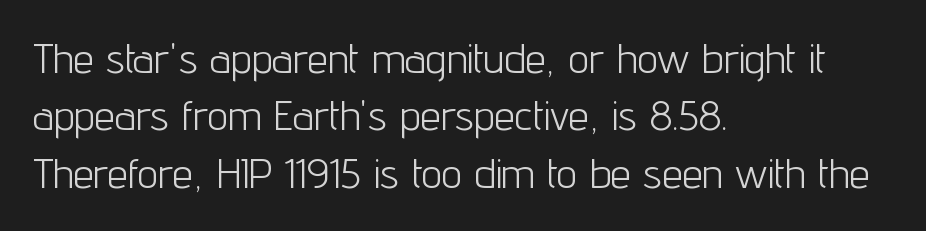
Q: Is the text bold? A: No.
Q: Is the text italic (slanted)? A: No, it is upright.
Q: Is the typeface a serif or a sans-serif typeface? A: Sans-serif.
Q: Is the text underlined? A: No.
Q: How is the paragraph aligned? A: Left-aligned.
Q: Is the spacing between letters normal or unusually wide? A: Normal.
Q: Is the spacing between lines tight, normal or loose? A: Normal.
Q: Width (condensed, normal, or wide)? A: Condensed.
Q: Stroke contrast? A: Low.
Q: x-height? A: Medium.
Q: Monospaced? A: No.
